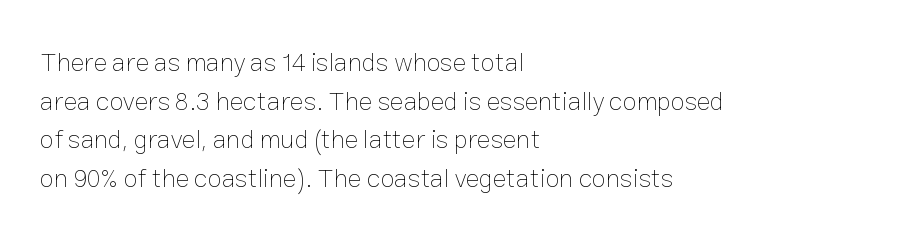
Posture: vertical. The weight tops out at a normal text grade. Words appear dense and cohesive because spacing is normal. If you drew a ruler down the left edge, every line would touch it. Line spacing here is normal. Underline: absent.
